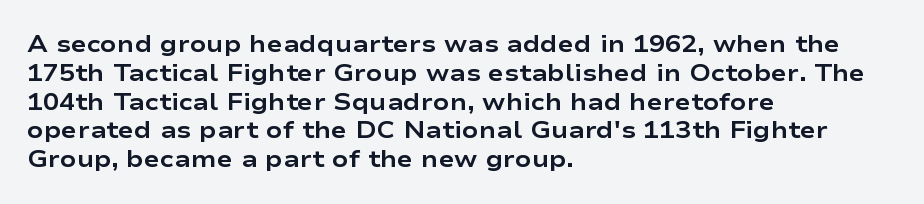
Q: Is the text bold? A: Yes.
Q: Is the text italic (slanted)? A: No, it is upright.
Q: Is the text underlined? A: No.
Q: How is the paragraph aligned? A: Left-aligned.
Q: Is the spacing between letters normal or unusually wide? A: Normal.
